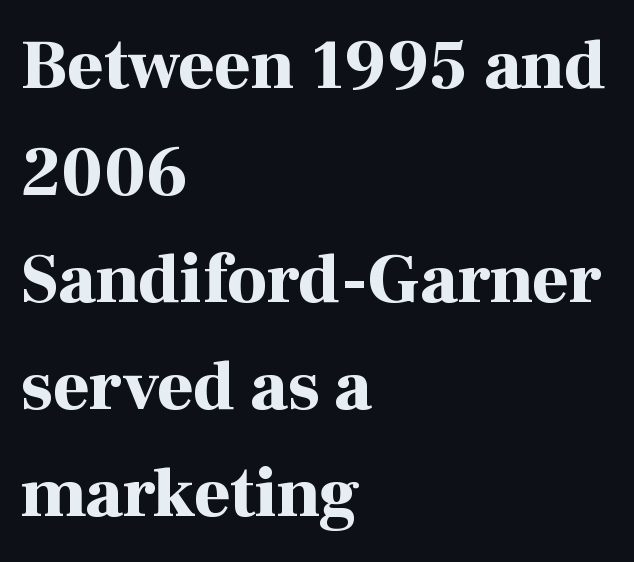
{"serif": "yes", "italic": "no", "bold": "yes", "weight": "bold", "width": "normal", "stroke_contrast": "high", "x_height": "medium", "monospaced": "no", "underline": "no", "align": "left", "line_spacing": "normal", "line_spacing_ratio": 1.53, "letter_spacing": "normal", "letter_spacing_em": 0.0, "glyph_px": 70}
